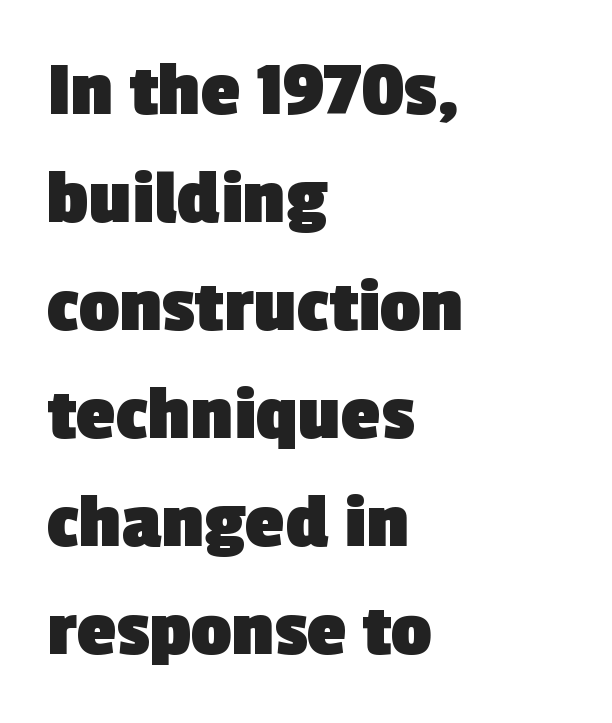
The image shows 80 px heavy sans-serif type; set left-aligned, normal line spacing (1.35x), normal letter spacing, not underlined; a medium x-height.
